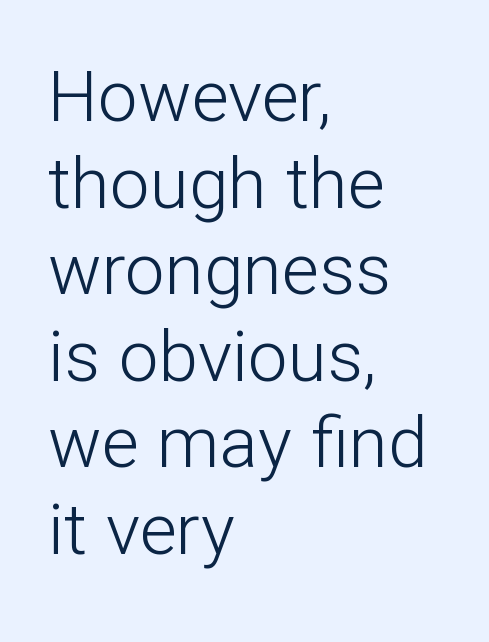
Q: Is the text bold? A: No.
Q: Is the text italic (slanted)? A: No, it is upright.
Q: Is the typeface a serif or a sans-serif typeface? A: Sans-serif.
Q: Is the text underlined? A: No.
Q: How is the paragraph aligned? A: Left-aligned.
Q: Is the spacing between letters normal or unusually wide? A: Normal.
Q: Width (condensed, normal, or wide)? A: Normal.
Q: Stroke contrast? A: Low.
Q: x-height? A: Medium.
Q: Monospaced? A: No.
